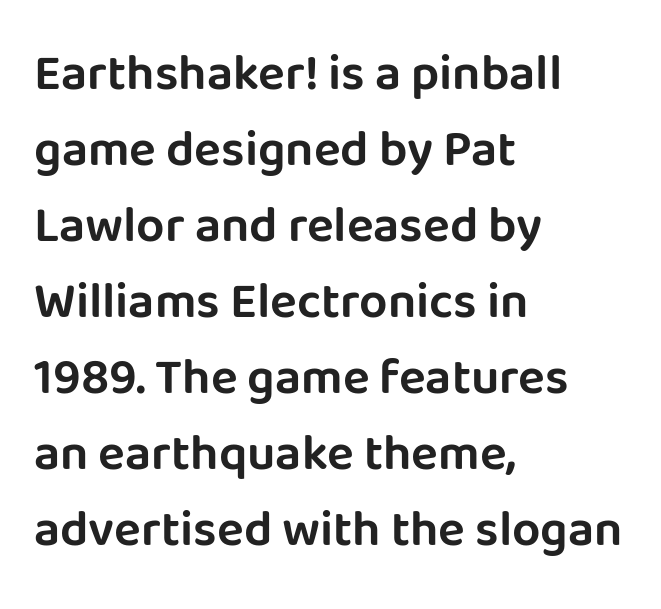
Posture: straight, roman, zero tilt. Alignment: flush left. Letterform terminals end flat and unadorned throughout the passage. The rendering uses a moderate line-height, typical for paragraphs.
